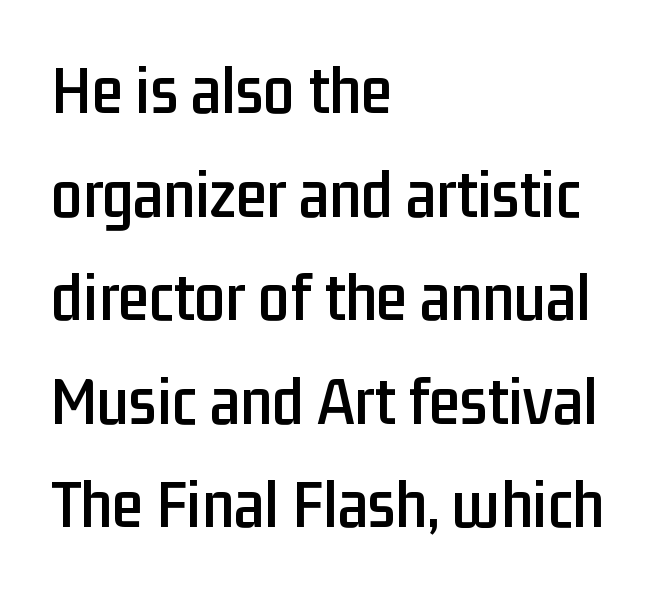
A roman cut, with each character standing at attention. Unmarked baselines from the first word to the last. Observe the ordinary spacing: letters are neighbours, not strangers. Leading: standard. These lines stack with their left ends in a neat column. Look at the bottom of the vertical strokes: they stop flat, with no serifs.
